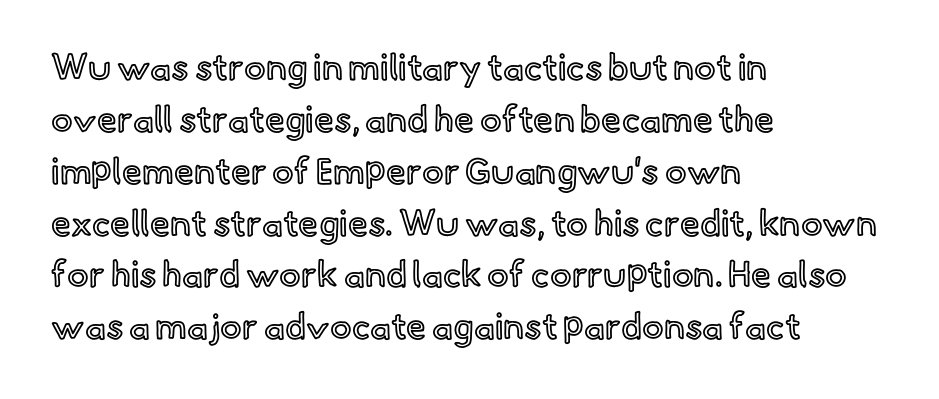
Glance below the letters and you will spot only blank space. A typesetter would call this leading conventional body-copy spacing. The rendering keeps characters at their native spacing. Character widths vary here, with narrow letters taking less room than wide ones.
